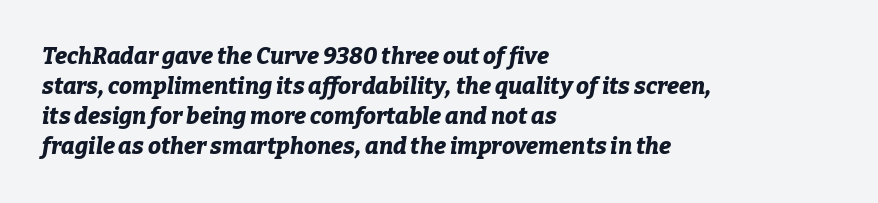
Typesetter's note: full bold, strokes at maximum text heaviness. The axis of the letterforms is tilted away from vertical. What's the leading like? Ordinary, nothing unusual. One-word summary of the alignment: left. You could call the tracking neutral — neither tight nor loose. A clean baseline with only descenders dipping below it.
